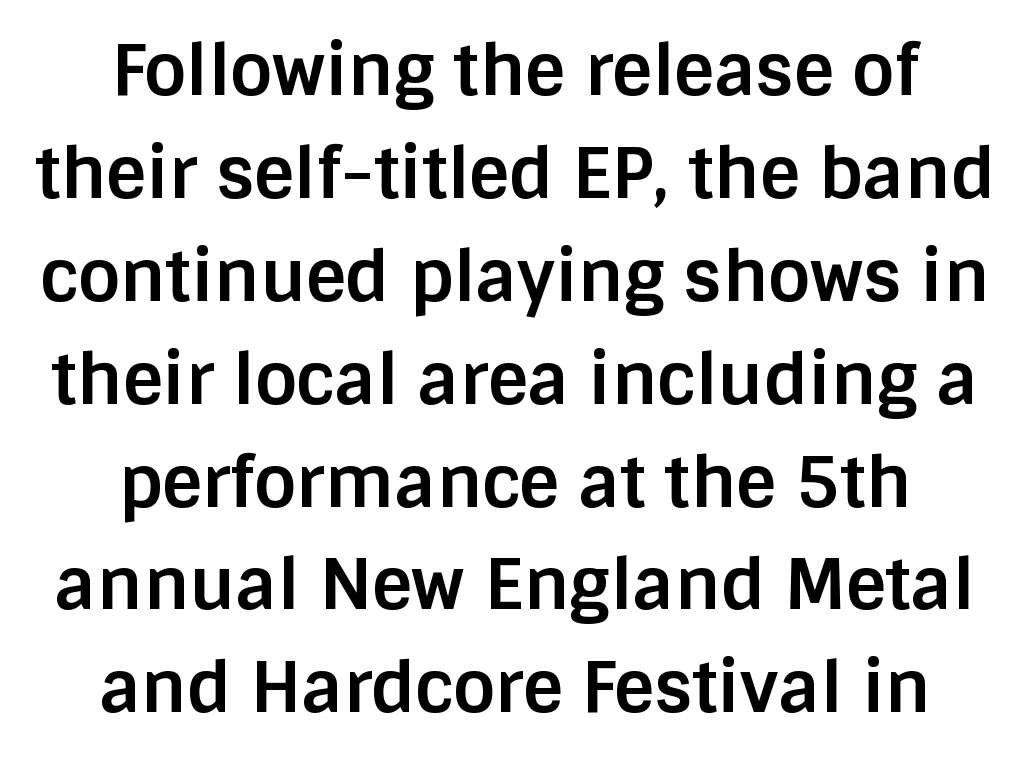
Q: Is the text bold? A: Yes.
Q: Is the text italic (slanted)? A: No, it is upright.
Q: Is the typeface a serif or a sans-serif typeface? A: Sans-serif.
Q: Is the text underlined? A: No.
Q: How is the paragraph aligned? A: Centered.
Q: Is the spacing between letters normal or unusually wide? A: Normal.
Q: Is the spacing between lines tight, normal or loose? A: Normal.
Q: Width (condensed, normal, or wide)? A: Normal.
Q: Stroke contrast? A: Low.
Q: x-height? A: Large.
Q: Monospaced? A: No.
